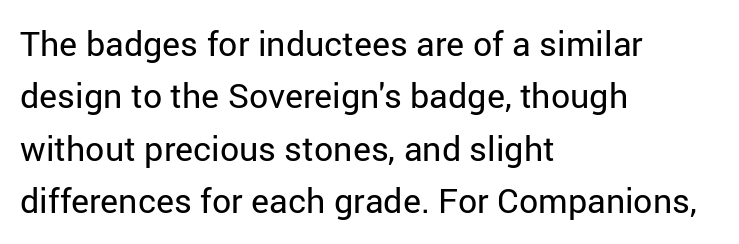
Does the type have serifs? No, each stem ends abruptly. The face used here is proportionally spaced, like ordinary book or web type. Summary of weight: not heavy and not bold. The passage is arranged the way most books set body copy — flush left. The vertical gap from one line to the next is medium.
